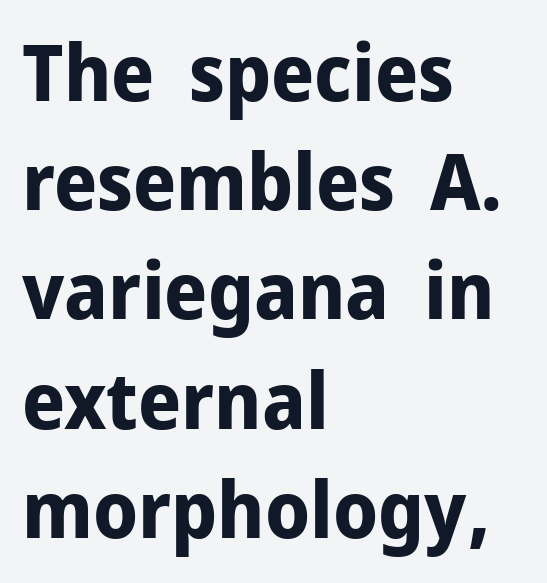
{"serif": "no", "italic": "no", "bold": "yes", "weight": "bold", "width": "normal", "stroke_contrast": "low", "x_height": "medium", "monospaced": "no", "underline": "no", "align": "left", "line_spacing": "normal", "line_spacing_ratio": 1.4, "letter_spacing": "normal", "letter_spacing_em": 0.0, "glyph_px": 78}
